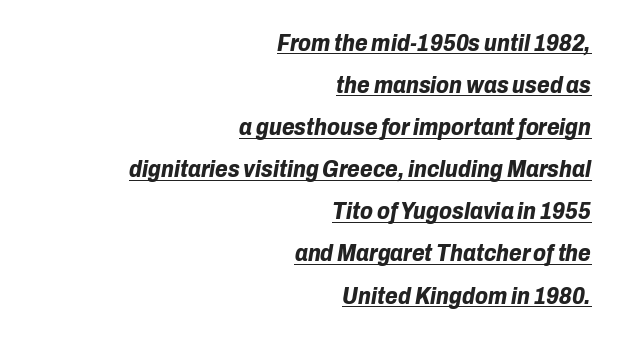
Q: Is the text bold? A: Yes.
Q: Is the text italic (slanted)? A: Yes, it leans right by about 10 degrees.
Q: Is the text underlined? A: Yes.
Q: How is the paragraph aligned? A: Right-aligned.
Q: Is the spacing between letters normal or unusually wide? A: Normal.
